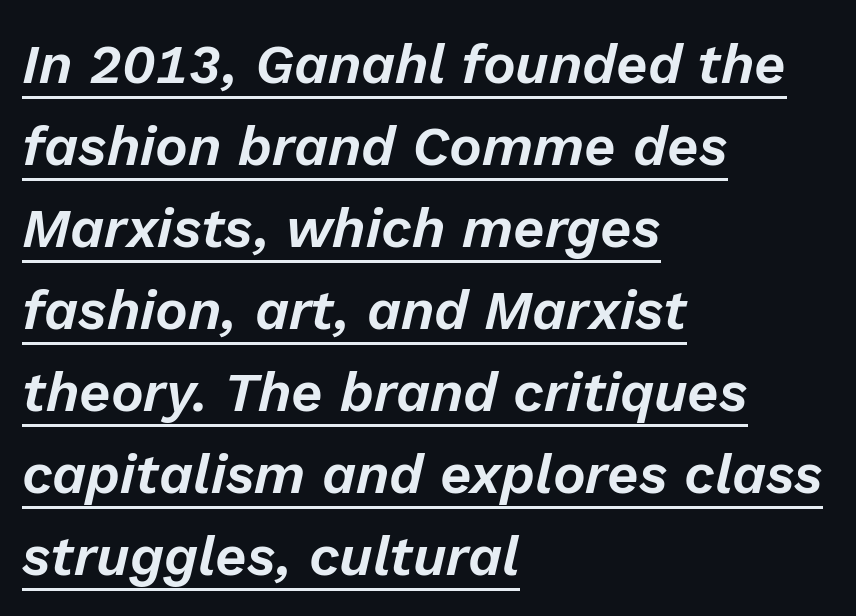
Q: Is the text italic (slanted)? A: Yes, it leans right by about 13 degrees.
Q: Is the text underlined? A: Yes.
Q: How is the paragraph aligned? A: Left-aligned.
Q: Is the spacing between letters normal or unusually wide? A: Normal.
Q: Is the spacing between lines tight, normal or loose? A: Normal.
Q: Width (condensed, normal, or wide)? A: Normal.
Q: Stroke contrast? A: Low.
Q: x-height? A: Medium.
Q: Monospaced? A: No.
